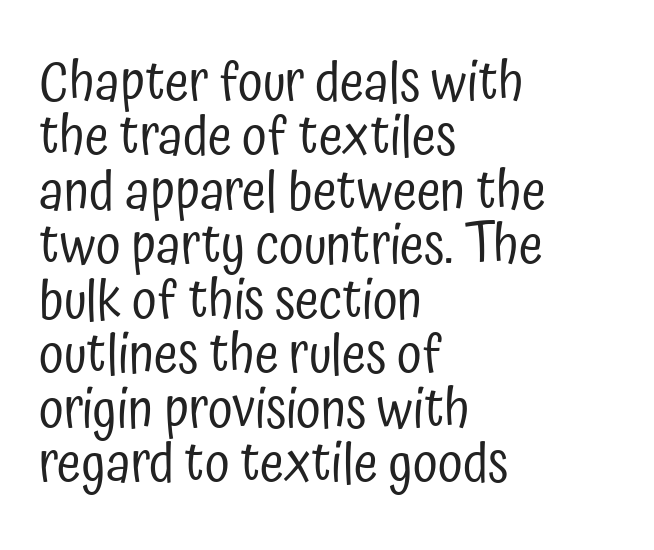
The image shows 55 px regular-weight, condensed sans-serif type, upright; set left-aligned, tight line spacing (0.99x), normal letter spacing, not underlined; low stroke contrast and a medium x-height.
